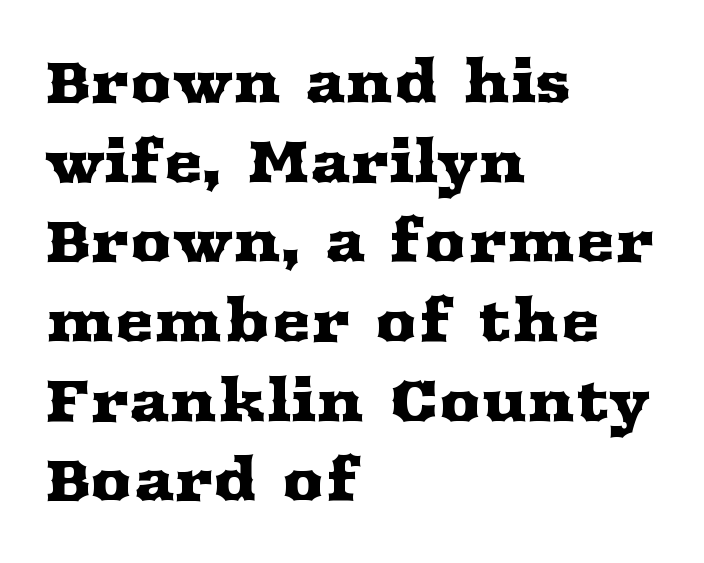
{"serif": "yes", "italic": "no", "width": "wide", "stroke_contrast": "medium", "x_height": "medium", "monospaced": "no", "underline": "no", "align": "left", "line_spacing": "normal", "line_spacing_ratio": 1.35, "letter_spacing": "normal", "letter_spacing_em": 0.0, "glyph_px": 59}
